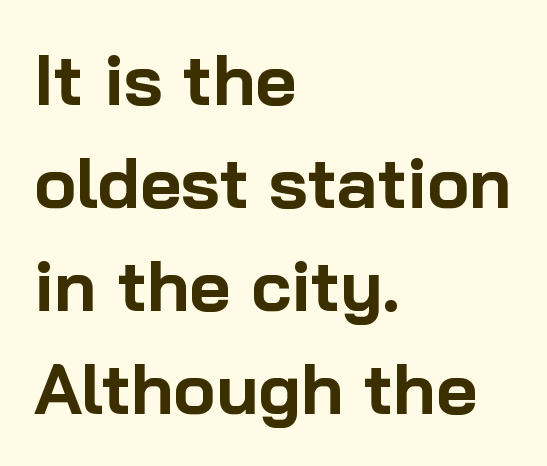
Q: Is the text bold? A: Yes.
Q: Is the text italic (slanted)? A: No, it is upright.
Q: Is the typeface a serif or a sans-serif typeface? A: Sans-serif.
Q: Is the text underlined? A: No.
Q: How is the paragraph aligned? A: Left-aligned.
Q: Is the spacing between letters normal or unusually wide? A: Normal.
Q: Is the spacing between lines tight, normal or loose? A: Normal.
Q: Width (condensed, normal, or wide)? A: Normal.
Q: Stroke contrast? A: Low.
Q: x-height? A: Medium.
Q: Monospaced? A: No.
